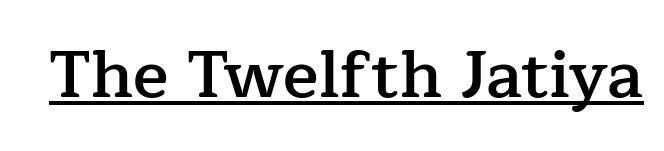
You could call the tracking neutral — neither tight nor loose. The passage shown is typed in a proportional face where columns would drift. A continuous stroke trails under the words, as in a hyperlink. The specimen reads as upright at a glance.
